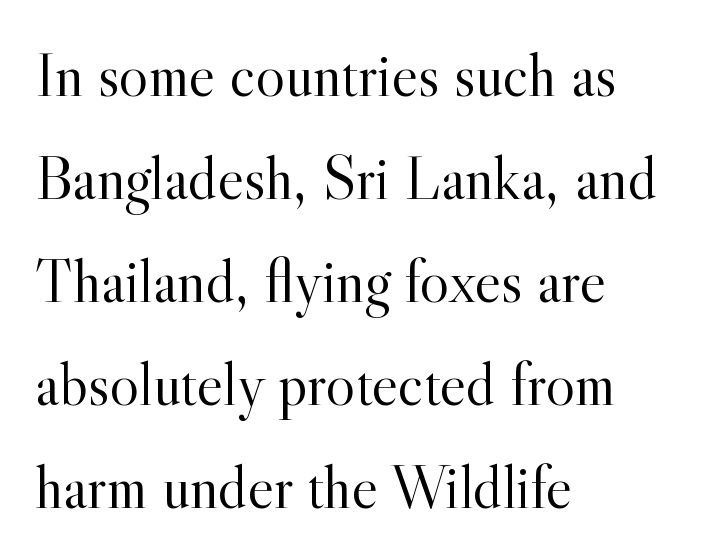
Q: Is the text bold? A: No.
Q: Is the text italic (slanted)? A: No, it is upright.
Q: Is the typeface a serif or a sans-serif typeface? A: Serif.
Q: Is the text underlined? A: No.
Q: How is the paragraph aligned? A: Left-aligned.
Q: Is the spacing between letters normal or unusually wide? A: Normal.
Q: Is the spacing between lines tight, normal or loose? A: Normal.
Q: Width (condensed, normal, or wide)? A: Normal.
Q: x-height? A: Small.
Q: Monospaced? A: No.
